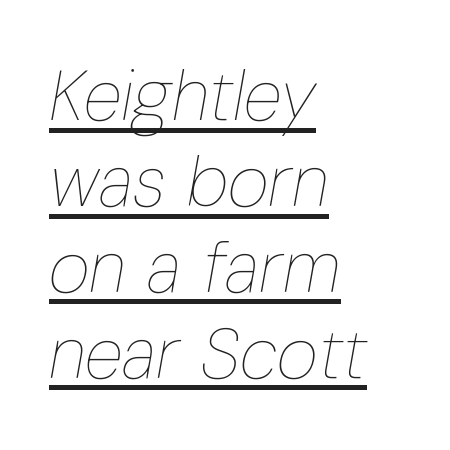
Q: Is the text bold? A: No.
Q: Is the text italic (slanted)? A: Yes, it leans right by about 10 degrees.
Q: Is the text underlined? A: Yes.
Q: How is the paragraph aligned? A: Left-aligned.
Q: Is the spacing between letters normal or unusually wide? A: Normal.
Q: Width (condensed, normal, or wide)? A: Condensed.
Q: Stroke contrast? A: Low.
Q: x-height? A: Medium.
Q: Monospaced? A: No.
